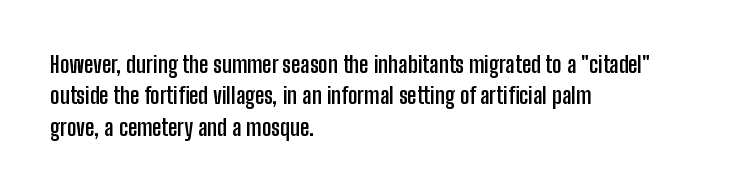
The image shows 23 px bold type, upright; set left-aligned, normal line spacing (1.36x), normal letter spacing, not underlined.
